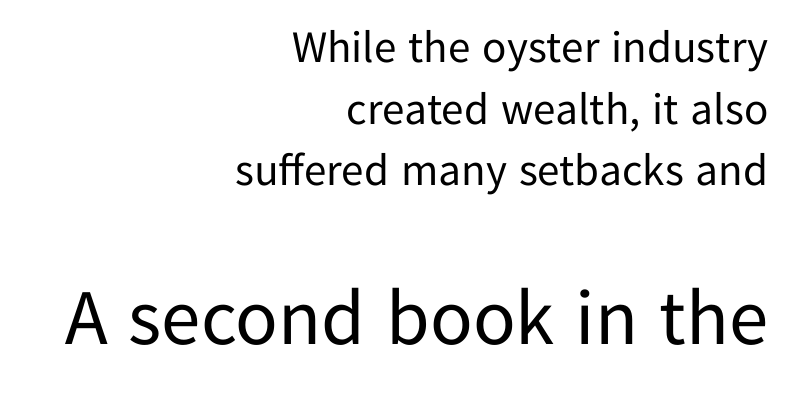
{"serif": "no", "italic": "no", "bold": "no", "weight": "regular", "width": "normal", "stroke_contrast": "low", "x_height": "medium", "monospaced": "no", "underline": "no", "align": "right", "line_spacing": "normal", "line_spacing_ratio": 1.37, "letter_spacing": "normal", "letter_spacing_em": 0.0, "larger_block": "second", "size_ratio": 1.76, "glyph_px": 79}
